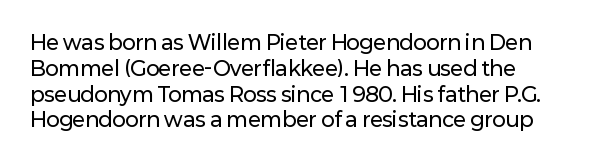
The image shows 20 px text type, upright; set normal line spacing (1.29x), normal letter spacing, not underlined.
